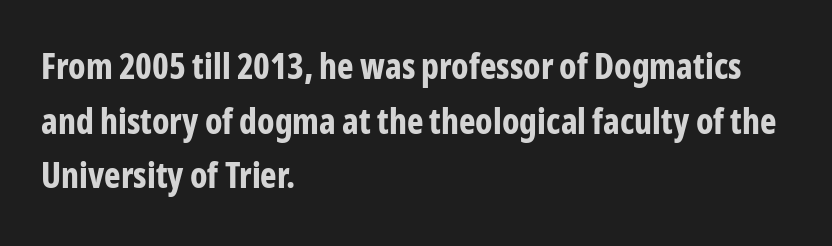
The image shows 35 px bold, condensed sans-serif type, upright; set left-aligned, normal line spacing (1.56x), normal letter spacing, not underlined; low stroke contrast and a medium x-height.
